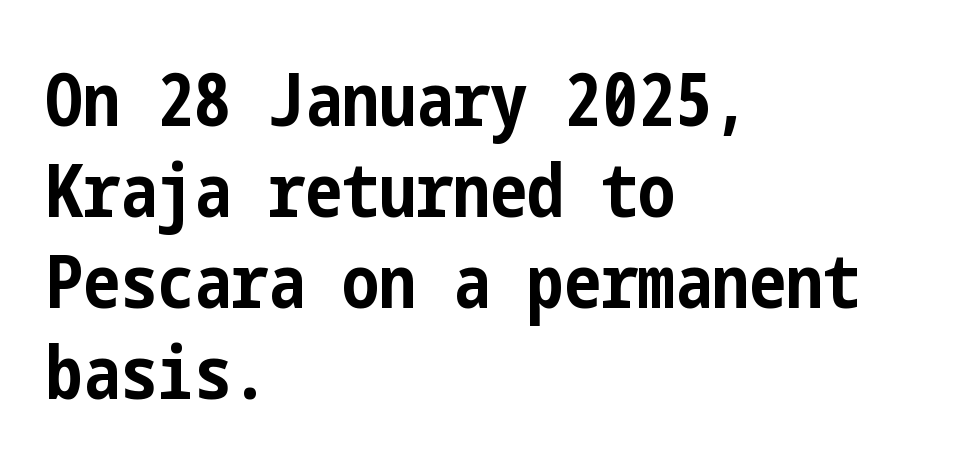
{"serif": "no", "italic": "no", "bold": "yes", "weight": "bold", "width": "condensed", "stroke_contrast": "low", "x_height": "medium", "underline": "no", "align": "left", "line_spacing_ratio": 1.23, "letter_spacing": "normal", "letter_spacing_em": 0.0, "glyph_px": 74}
